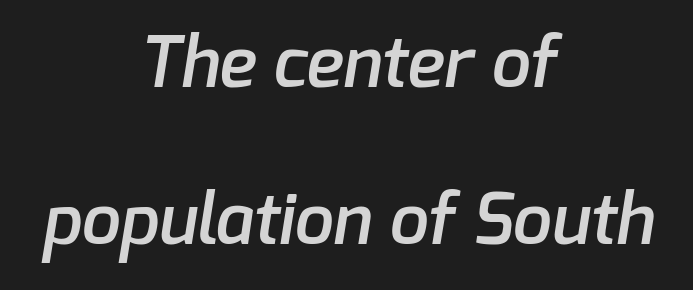
Has an underline been added? It has not. Notice the strokes are somewhat thickened but not fully heavy: this is a semibold. Each word holds together tightly as a unit, with standard inter-letter gaps. Interline gaps are noticeably wide in this sample. This sample has the flowing, uneven cadence of proportional lettering.
